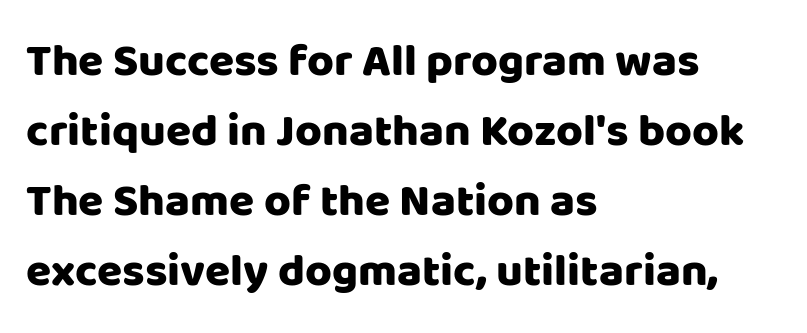
The image shows 46 px sans-serif type, upright; set left-aligned, normal line spacing (1.52x), normal letter spacing, not underlined; low stroke contrast and a large x-height.
